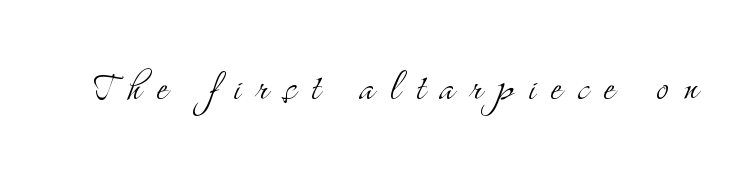
The image shows 48 px light, condensed serif type; set unusually wide letter spacing (+0.32 em), not underlined; medium stroke contrast and a small x-height.
